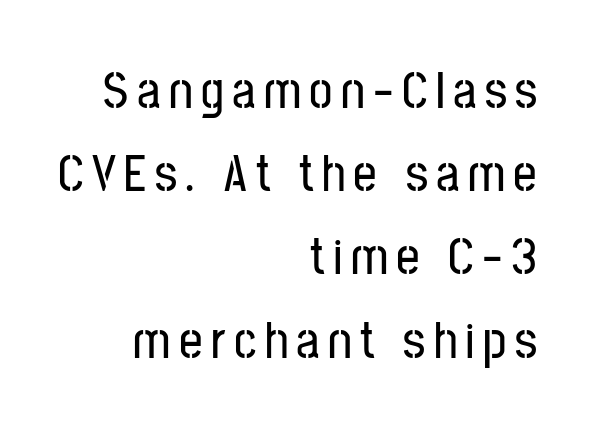
The image shows 52 px condensed sans-serif type, upright; set right-aligned, normal line spacing (1.6x), not underlined; low stroke contrast and a medium x-height.
